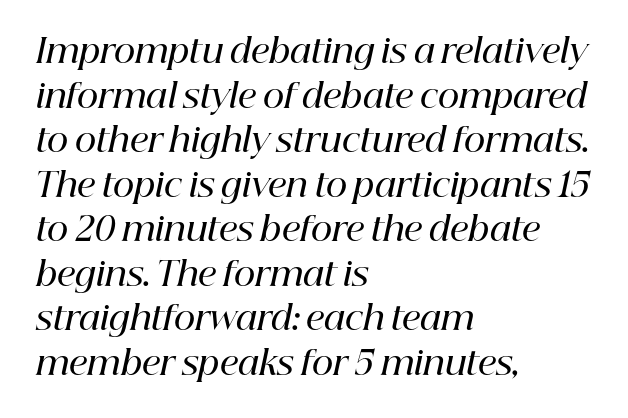
Q: Is the text bold? A: Semi-bold.
Q: Is the text italic (slanted)? A: Yes, it leans right by about 12 degrees.
Q: Is the typeface a serif or a sans-serif typeface? A: Serif.
Q: Is the text underlined? A: No.
Q: How is the paragraph aligned? A: Left-aligned.
Q: Is the spacing between letters normal or unusually wide? A: Normal.
Q: Is the spacing between lines tight, normal or loose? A: Normal.
Q: Width (condensed, normal, or wide)? A: Normal.
Q: Stroke contrast? A: High.
Q: x-height? A: Medium.
Q: Monospaced? A: No.
